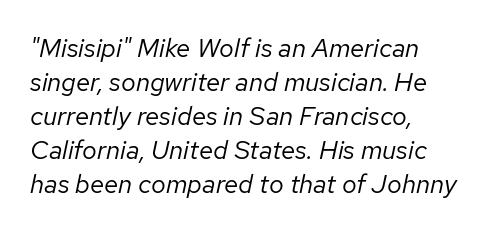
The image shows 26 px text type, italic (leaning right); set left-aligned, normal line spacing (1.31x), normal letter spacing, not underlined.
